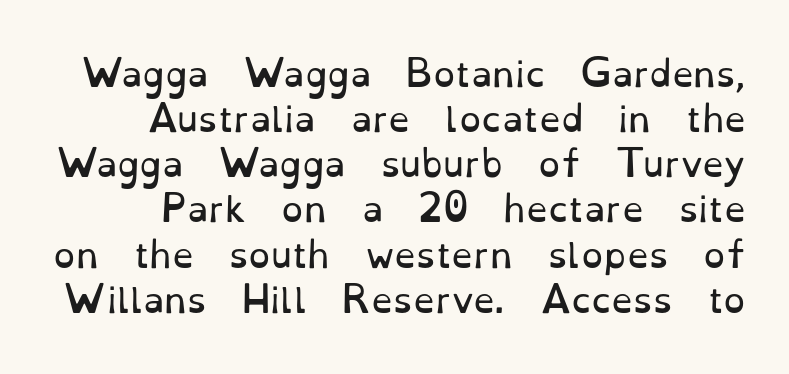
The image shows 35 px regular-weight type, upright; set normal line spacing (1.29x), normal letter spacing, not underlined; low stroke contrast and a small x-height.
